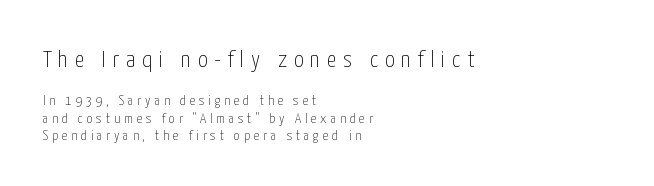
The image shows 24 px text type, upright; set left-aligned, line spacing 1.22x, unusually wide letter spacing (+0.28 em), not underlined; the first (top) block is 1.71x larger.
